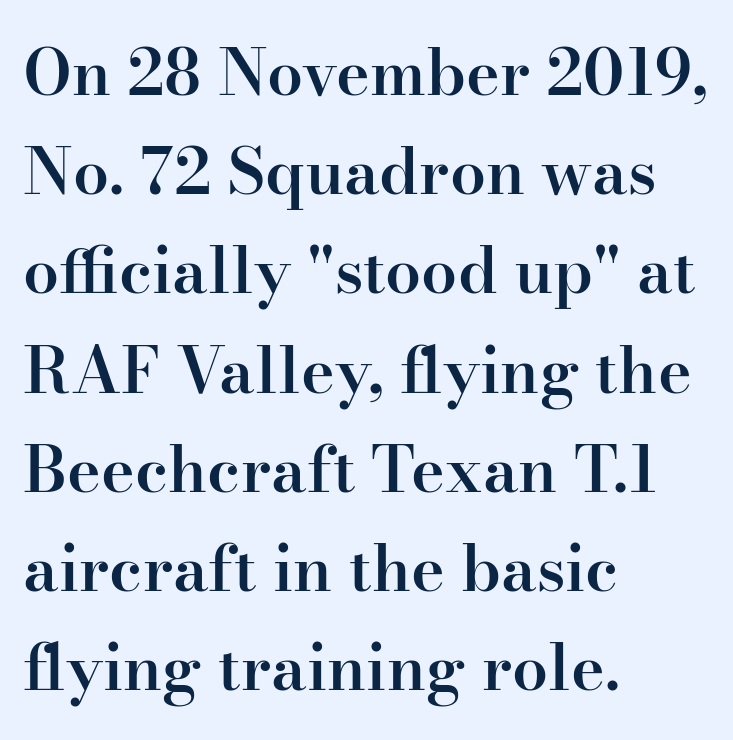
{"serif": "yes", "italic": "no", "bold": "semi", "weight": "semibold", "width": "normal", "stroke_contrast": "high", "x_height": "small", "monospaced": "no", "underline": "no", "align": "left", "line_spacing": "normal", "line_spacing_ratio": 1.55, "letter_spacing": "normal", "letter_spacing_em": 0.0, "glyph_px": 64}
